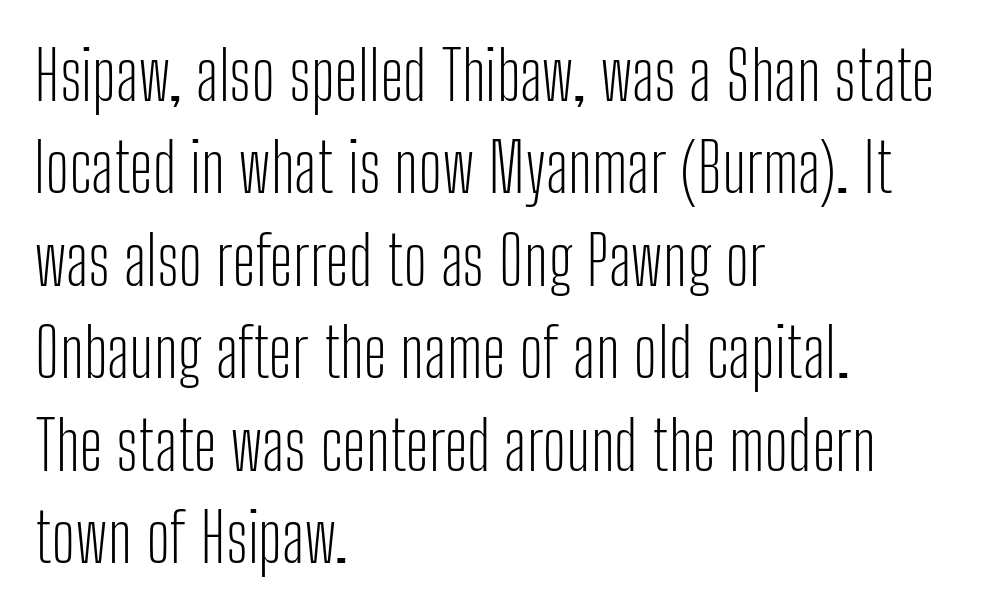
Q: Is the text bold? A: No.
Q: Is the text italic (slanted)? A: No, it is upright.
Q: Is the typeface a serif or a sans-serif typeface? A: Sans-serif.
Q: Is the text underlined? A: No.
Q: How is the paragraph aligned? A: Left-aligned.
Q: Is the spacing between letters normal or unusually wide? A: Normal.
Q: Is the spacing between lines tight, normal or loose? A: Normal.
Q: Width (condensed, normal, or wide)? A: Condensed.
Q: Stroke contrast? A: Low.
Q: x-height? A: Medium.
Q: Monospaced? A: No.
